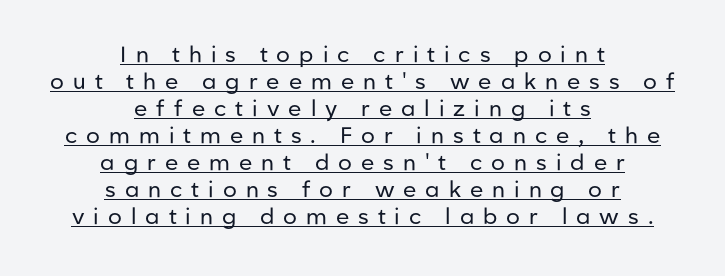
The image shows 22 px text type, upright; set centered, line spacing 1.23x, unusually wide letter spacing (+0.41 em), underlined.
